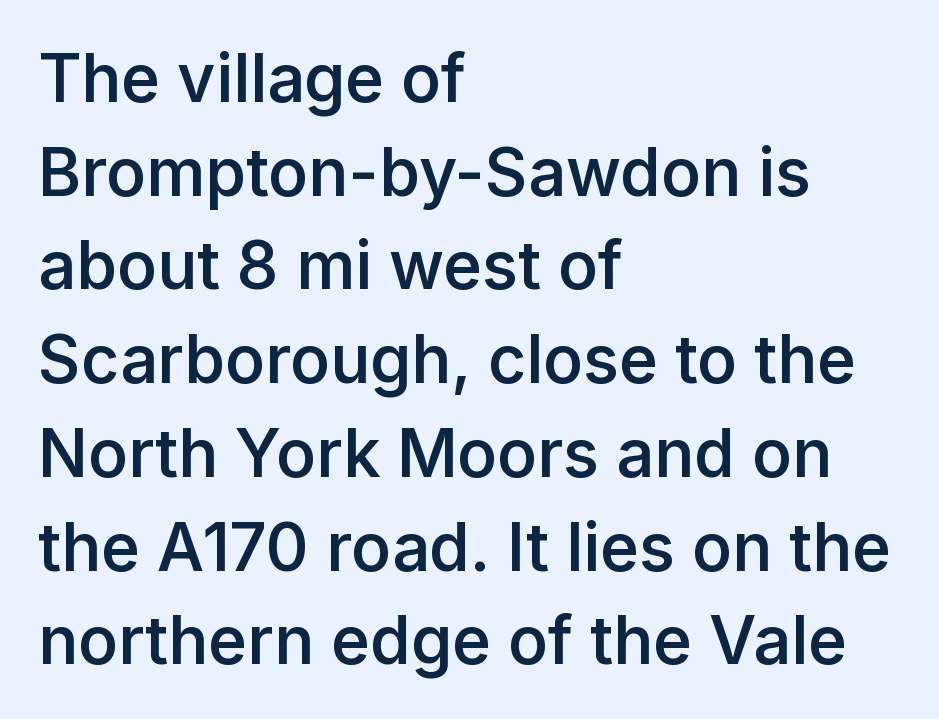
Q: Is the text bold? A: Semi-bold.
Q: Is the text italic (slanted)? A: No, it is upright.
Q: Is the typeface a serif or a sans-serif typeface? A: Sans-serif.
Q: Is the text underlined? A: No.
Q: How is the paragraph aligned? A: Left-aligned.
Q: Is the spacing between letters normal or unusually wide? A: Normal.
Q: Is the spacing between lines tight, normal or loose? A: Normal.
Q: Width (condensed, normal, or wide)? A: Normal.
Q: Stroke contrast? A: Low.
Q: x-height? A: Medium.
Q: Monospaced? A: No.
